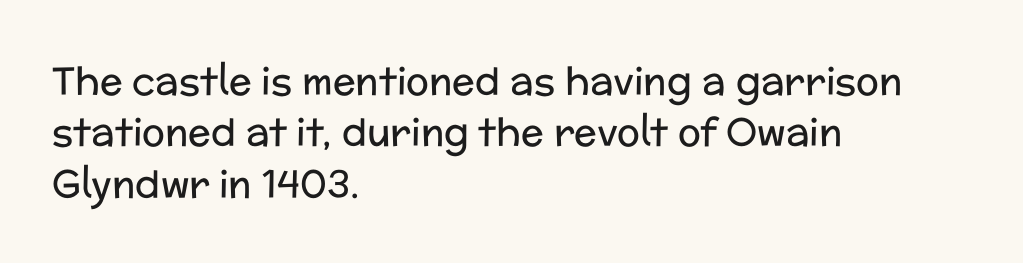
The image shows 38 px regular-weight sans-serif type, upright; set left-aligned, normal line spacing (1.35x), normal letter spacing, not underlined; low stroke contrast and a medium x-height.
